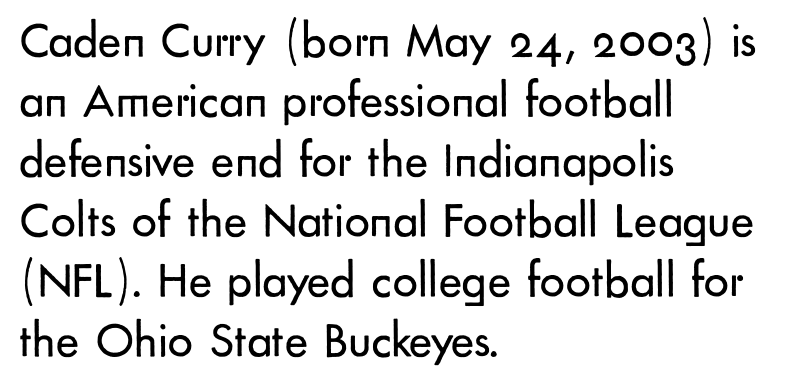
{"serif": "no", "italic": "no", "bold": "no", "weight": "regular", "width": "normal", "stroke_contrast": "low", "x_height": "small", "monospaced": "no", "underline": "no", "align": "left", "line_spacing_ratio": 1.2, "letter_spacing": "normal", "letter_spacing_em": 0.0, "glyph_px": 50}
